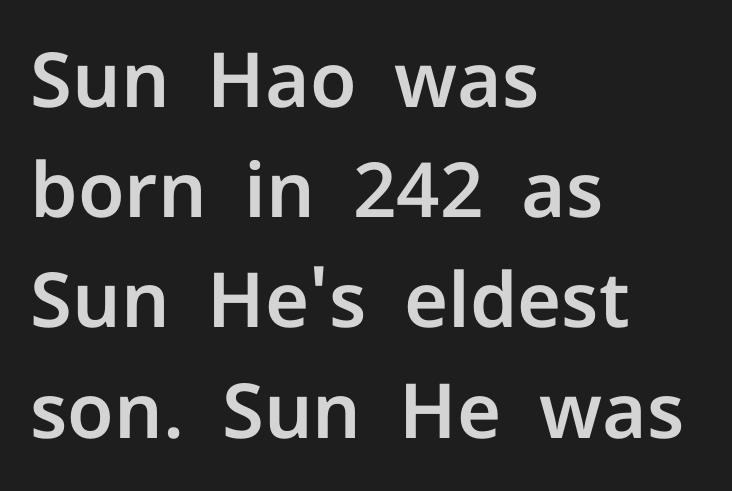
Does the type have serifs? No, each stem ends abruptly. Is this a fixed-width face? No — the glyphs have proportional, varying widths. These lines stack with their left ends in a neat column. The zone under the glyphs is completely vacant.
